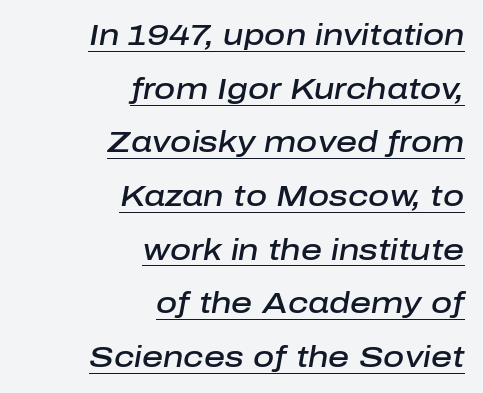
Note the varied advance widths — an 'i' is clearly narrower than an 'm'. Summary of weight: moderately heavy, a semibold. Inter-character spacing is left at the font's built-in metrics. Does the lettering tilt? It does — this is italic. The glyphs are accompanied by a horizontal stroke just below them. Typeset ragged left — the right edge is the straight one.
